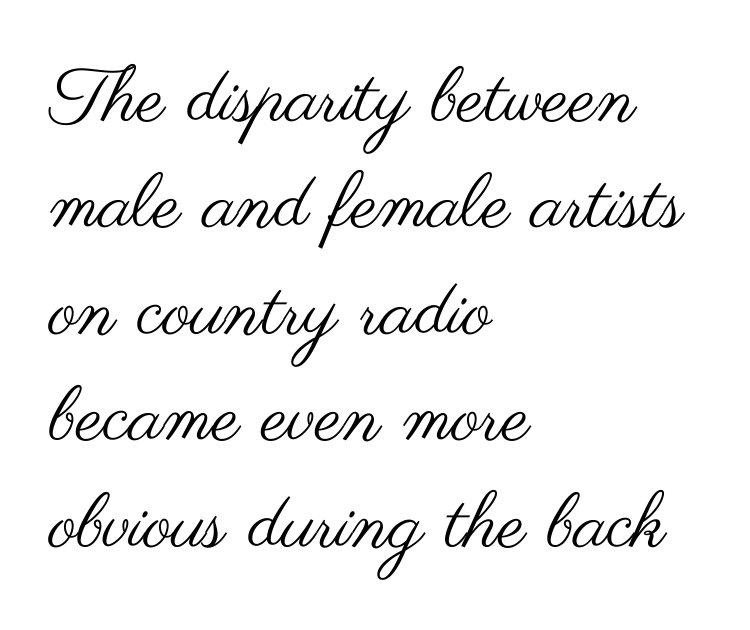
Quick note: underline off. Words appear dense and cohesive because spacing is normal. Note: no serifs on the glyphs. Note the varied advance widths — an 'i' is clearly narrower than an 'm'.
